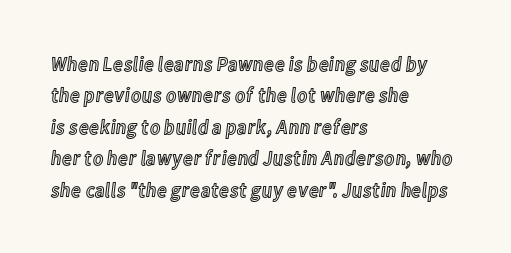
Q: Is the text italic (slanted)? A: Yes.
Q: Is the text underlined? A: No.
Q: How is the paragraph aligned? A: Left-aligned.
Q: Is the spacing between letters normal or unusually wide? A: Normal.
Q: Is the spacing between lines tight, normal or loose? A: Normal.
